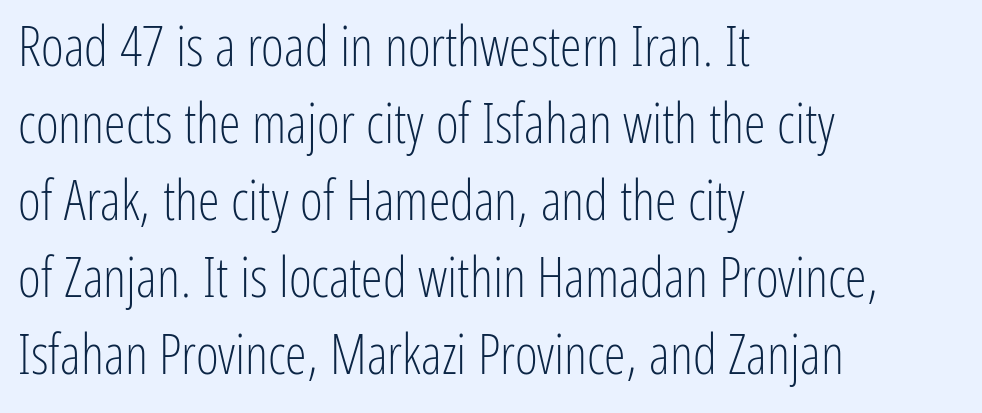
Q: Is the text bold? A: No.
Q: Is the text italic (slanted)? A: No, it is upright.
Q: Is the typeface a serif or a sans-serif typeface? A: Sans-serif.
Q: Is the text underlined? A: No.
Q: How is the paragraph aligned? A: Left-aligned.
Q: Is the spacing between letters normal or unusually wide? A: Normal.
Q: Is the spacing between lines tight, normal or loose? A: Normal.
Q: Width (condensed, normal, or wide)? A: Condensed.
Q: Stroke contrast? A: Low.
Q: x-height? A: Medium.
Q: Monospaced? A: No.
